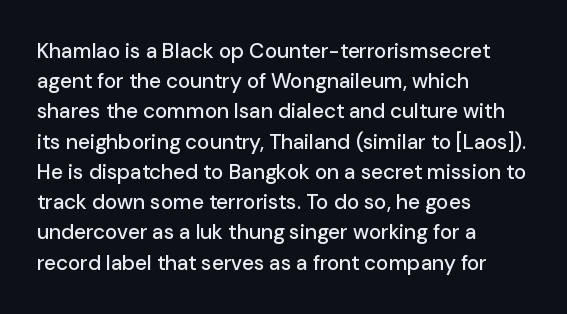
The image shows 21 px text type, upright; set left-aligned, normal line spacing (1.44x), normal letter spacing, not underlined.
